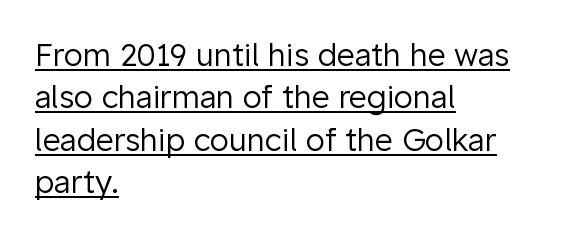
The image shows 31 px regular-weight sans-serif type, upright; set left-aligned, normal line spacing (1.37x), normal letter spacing, underlined; low stroke contrast and a medium x-height.
